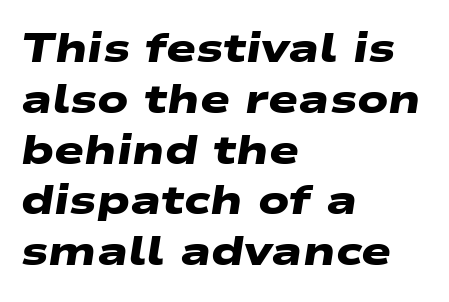
{"serif": "no", "bold": "yes", "weight": "heavy", "width": "wide", "stroke_contrast": "low", "x_height": "medium", "monospaced": "no", "underline": "no", "align": "left", "line_spacing": "normal", "line_spacing_ratio": 1.27, "letter_spacing": "normal", "letter_spacing_em": 0.0, "glyph_px": 40}
